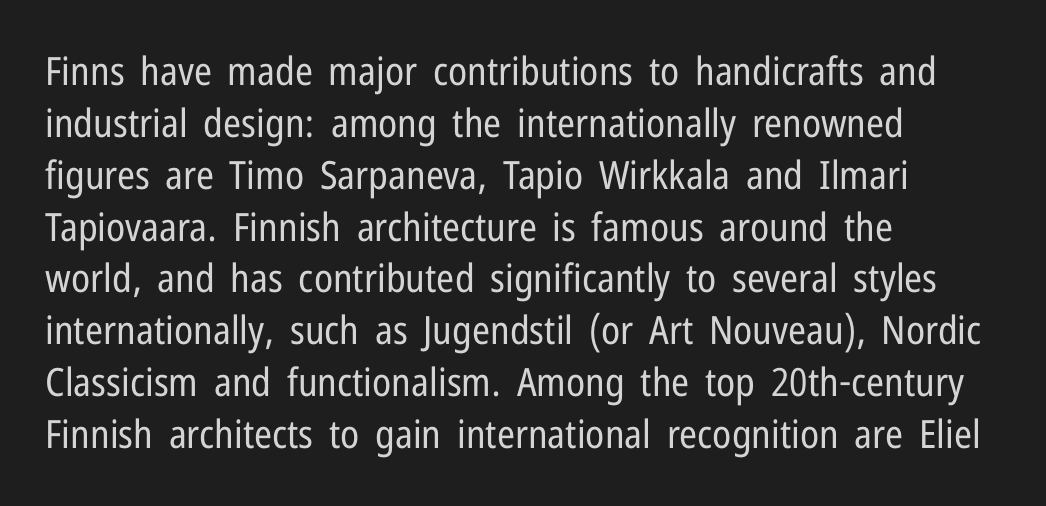
Default kerning and tracking; the words read as compact shapes. Descenders hang freely into open space. Posture: vertical. Left-aligned paragraph, ragged on the right. Regarding leading, the lines here are spaced in the standard way.
